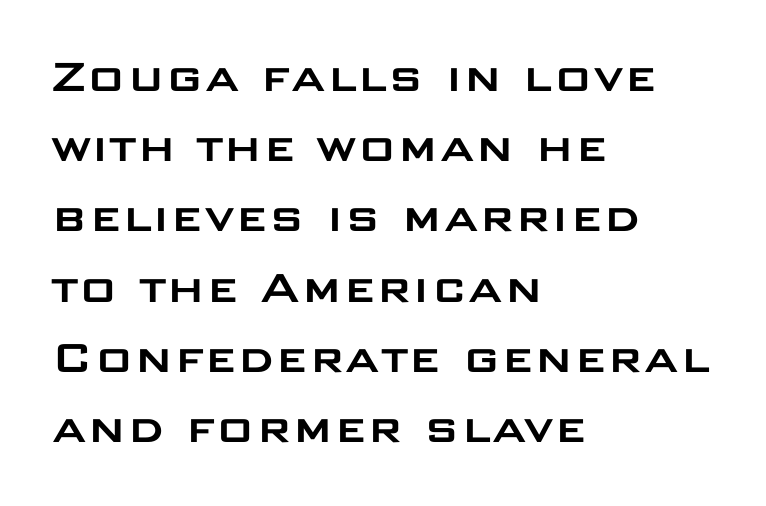
{"serif": "no", "italic": "no", "width": "wide", "stroke_contrast": "low", "x_height": "large", "monospaced": "no", "underline": "no", "align": "left", "line_spacing": "normal", "line_spacing_ratio": 1.35, "letter_spacing": "normal", "letter_spacing_em": 0.0, "glyph_px": 52}
